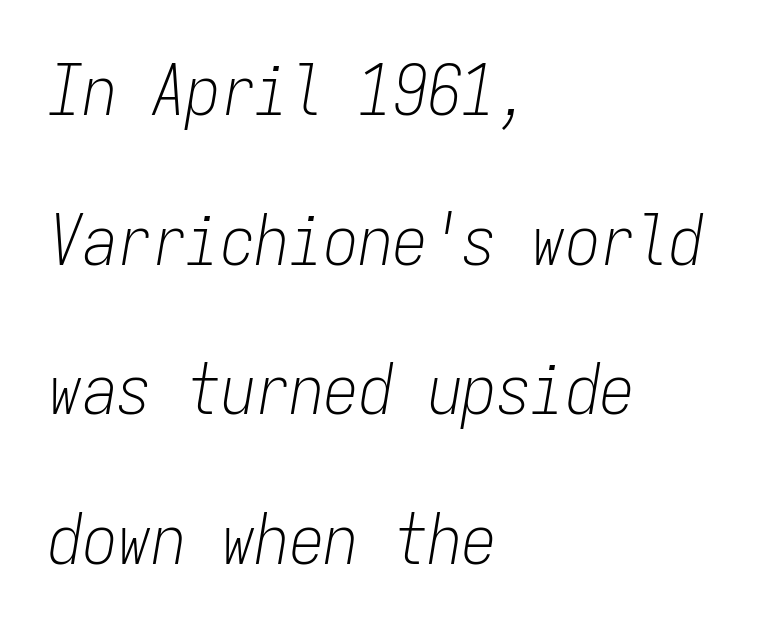
The image shows 69 px light, condensed type, italic (leaning right), monospaced; set left-aligned, loose line spacing (2.17x), normal letter spacing, not underlined; low stroke contrast and a medium x-height.
